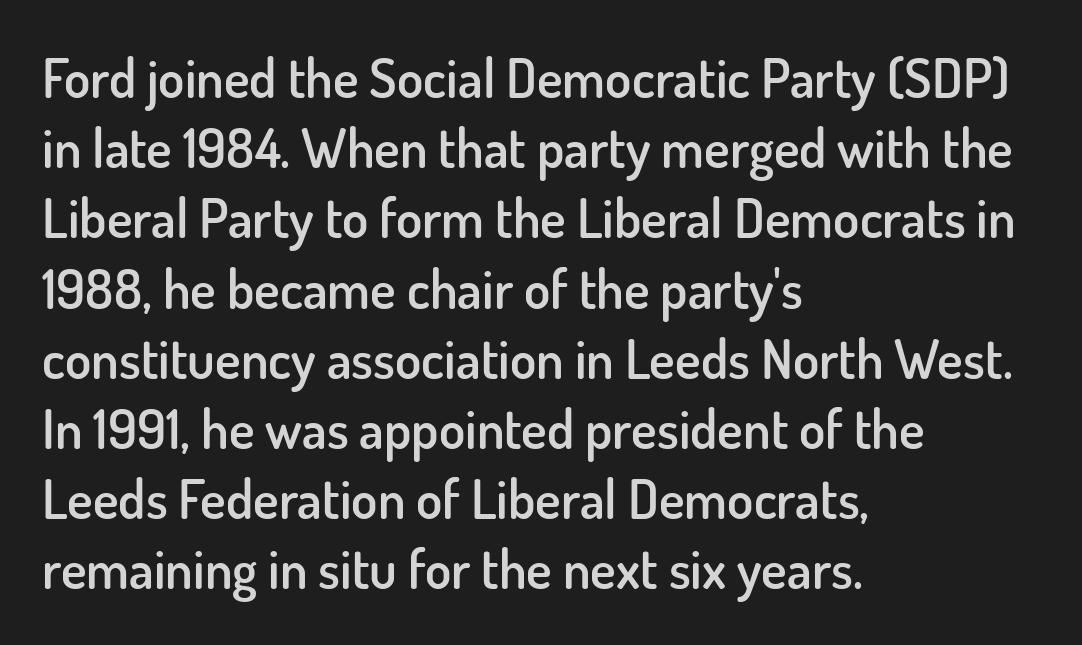
Q: Is the text bold? A: Semi-bold.
Q: Is the text italic (slanted)? A: No, it is upright.
Q: Is the typeface a serif or a sans-serif typeface? A: Sans-serif.
Q: Is the text underlined? A: No.
Q: How is the paragraph aligned? A: Left-aligned.
Q: Is the spacing between letters normal or unusually wide? A: Normal.
Q: Is the spacing between lines tight, normal or loose? A: Normal.
Q: Width (condensed, normal, or wide)? A: Normal.
Q: Stroke contrast? A: Low.
Q: x-height? A: Small.
Q: Monospaced? A: No.
